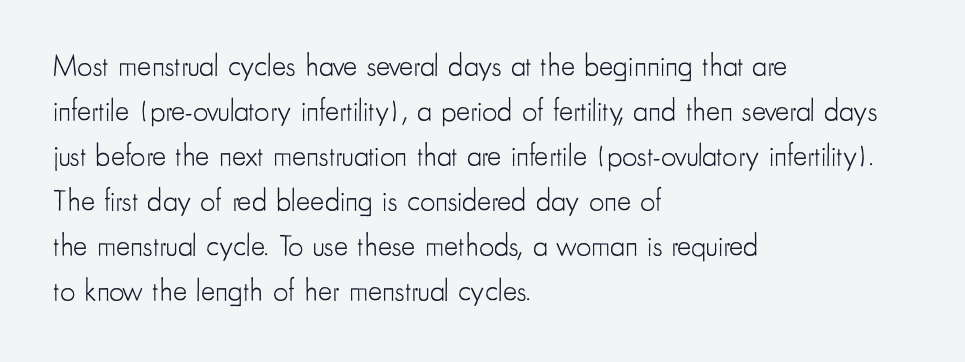
Q: Is the text bold? A: No.
Q: Is the text italic (slanted)? A: No, it is upright.
Q: Is the typeface a serif or a sans-serif typeface? A: Sans-serif.
Q: Is the text underlined? A: No.
Q: How is the paragraph aligned? A: Left-aligned.
Q: Is the spacing between letters normal or unusually wide? A: Normal.
Q: Is the spacing between lines tight, normal or loose? A: Normal.
Q: Width (condensed, normal, or wide)? A: Condensed.
Q: Stroke contrast? A: Low.
Q: x-height? A: Small.
Q: Monospaced? A: No.
